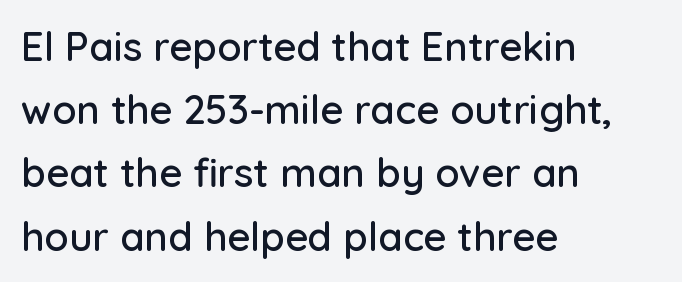
{"serif": "no", "italic": "no", "width": "normal", "stroke_contrast": "low", "x_height": "medium", "monospaced": "no", "underline": "no", "align": "left", "line_spacing": "normal", "line_spacing_ratio": 1.58, "letter_spacing": "normal", "letter_spacing_em": 0.0, "glyph_px": 40}
